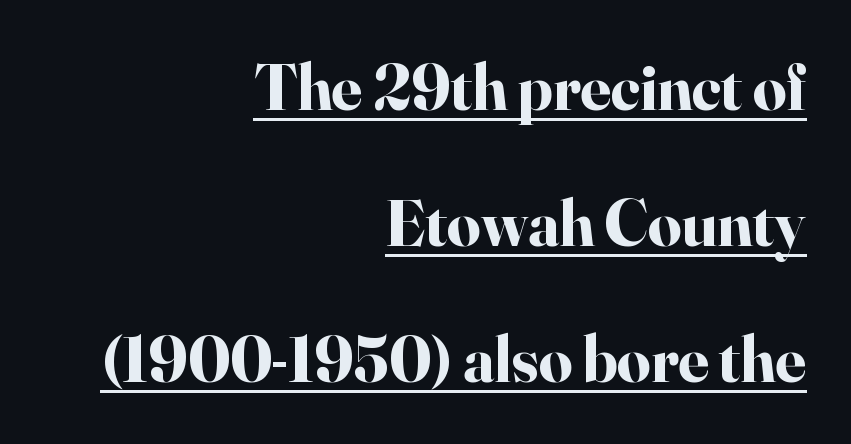
The image shows 66 px bold serif type, upright; set right-aligned, loose line spacing (2.06x), normal letter spacing, underlined; high stroke contrast and a small x-height.
